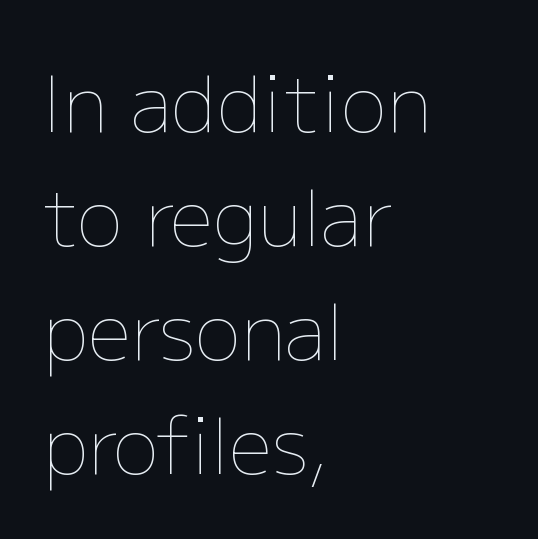
A roman cut, with each character standing at attention. No extra ink here — the face is not bold. Does extra space separate the letters? No, they use regular spacing. The passage shown is typed in a proportional face where columns would drift. Line starts are locked; line ends wander. Quick note: interline space is typical.
